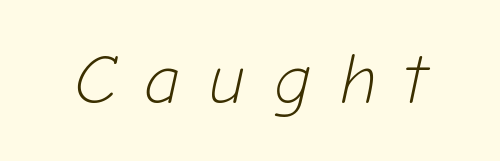
The rendering uses natural spacing where letterforms have individual widths. Compared with a typical body face, this is equally light or lighter still. Characters are canted at an angle relative to the baseline's perpendicular. Check the space under the baseline: it is left empty.
